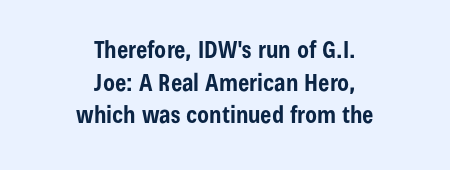
The rendering uses a moderate line-height, typical for paragraphs. Italic: no, the glyphs are upright roman. Strong, thick strokes mark this as bold type. Letters rest on an invisible, unmarked baseline. Both edges are ragged and mirror each other, which tells us the setting is centered.
